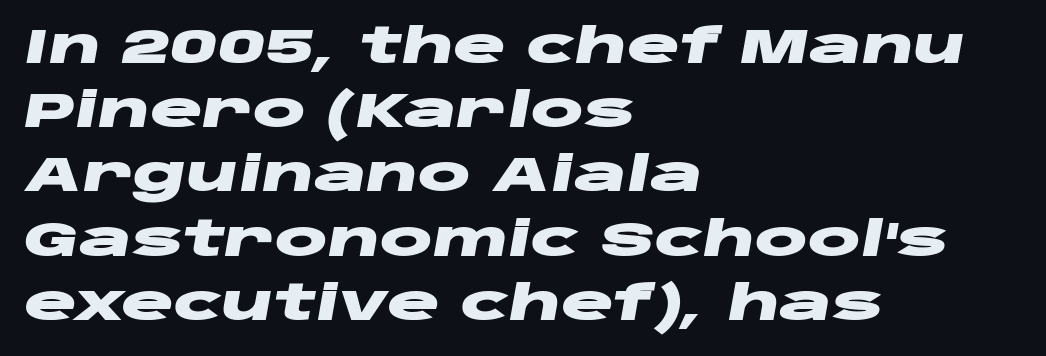
{"italic": "yes", "lean": "right", "slant_degrees": 10, "bold": "yes", "weight": "heavy", "width": "wide", "stroke_contrast": "low", "x_height": "large", "monospaced": "no", "underline": "no", "align": "left", "line_spacing": "normal", "line_spacing_ratio": 1.31, "letter_spacing": "normal", "letter_spacing_em": 0.0, "glyph_px": 49}
